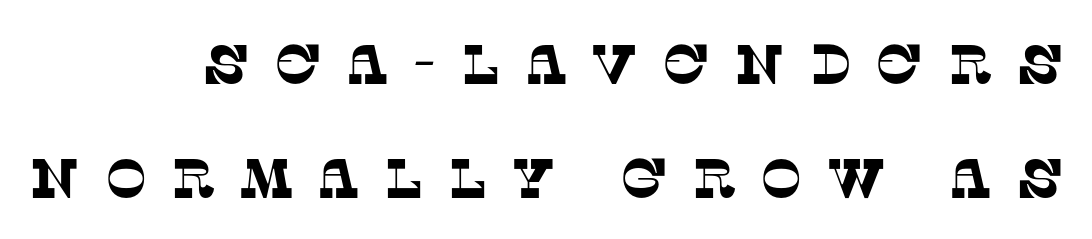
The image shows 56 px serif type; set right-aligned, loose line spacing (2.04x), unusually wide letter spacing (+0.43 em), not underlined; low stroke contrast and a large x-height.
